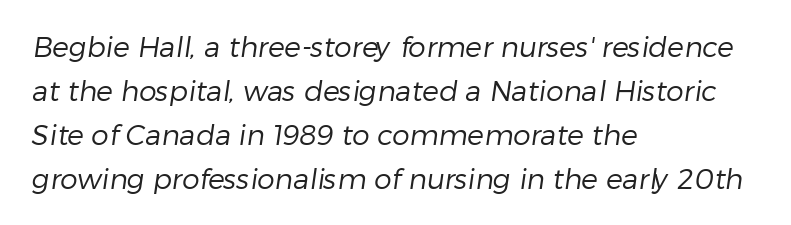
{"serif": "no", "bold": "no", "weight": "regular", "width": "normal", "stroke_contrast": "low", "x_height": "medium", "monospaced": "no", "underline": "no", "align": "left", "line_spacing": "normal", "line_spacing_ratio": 1.57, "letter_spacing": "normal", "letter_spacing_em": 0.0, "glyph_px": 28}
